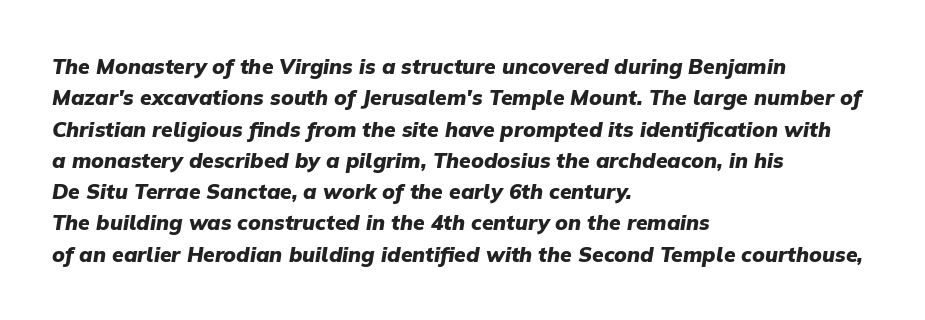
Q: Is the text bold? A: Yes.
Q: Is the text italic (slanted)? A: Yes, it leans right by about 9 degrees.
Q: Is the text underlined? A: No.
Q: How is the paragraph aligned? A: Left-aligned.
Q: Is the spacing between letters normal or unusually wide? A: Normal.
Q: Is the spacing between lines tight, normal or loose? A: Normal.
